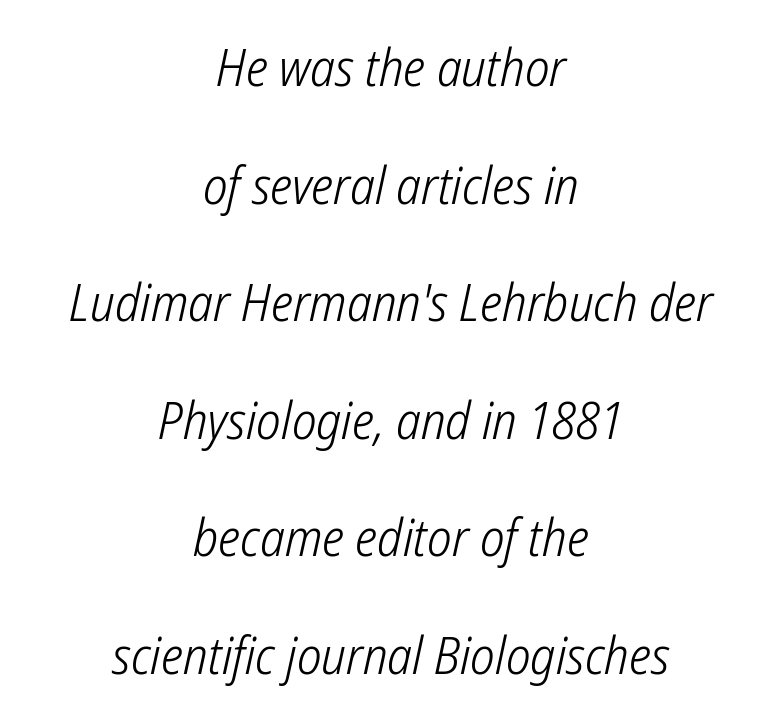
Q: Is the text bold? A: No.
Q: Is the typeface a serif or a sans-serif typeface? A: Sans-serif.
Q: Is the text underlined? A: No.
Q: How is the paragraph aligned? A: Centered.
Q: Is the spacing between letters normal or unusually wide? A: Normal.
Q: Is the spacing between lines tight, normal or loose? A: Loose.
Q: Width (condensed, normal, or wide)? A: Condensed.
Q: Stroke contrast? A: Low.
Q: x-height? A: Medium.
Q: Monospaced? A: No.
